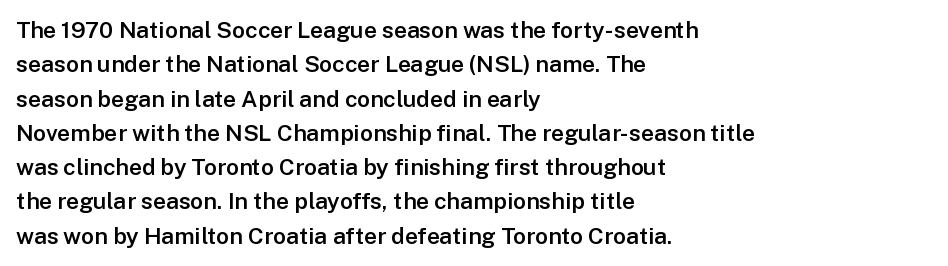
The setting favours the left margin, as ordinary paragraphs usually do. Words float on clear page, feet unadorned. If you measured baseline to baseline, you'd find a middling distance. These words are printed semibold, heavier than regular yet not bold. Does the lettering tilt? It doesn't — this is upright.
